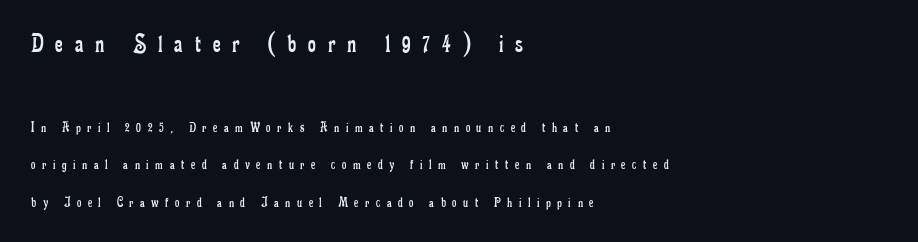
The image shows 27 px text type, upright; set left-aligned, loose line spacing (2.49x), unusually wide letter spacing (+0.44 em), not underlined; the first (top) block is 1.8x larger.
